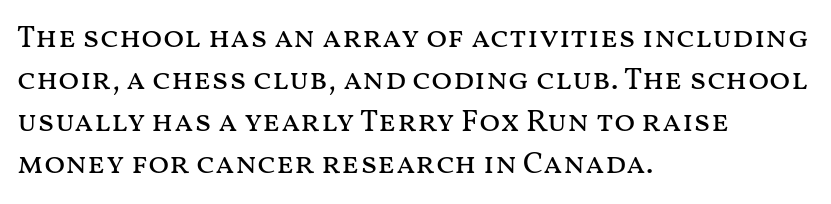
The image shows 31 px regular-weight, wide type, upright; set left-aligned, normal line spacing (1.35x), normal letter spacing, not underlined; medium stroke contrast and a medium x-height.
